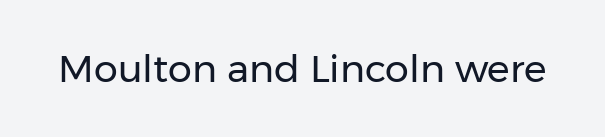
Font category for this specimen: sans-serif. On a weight scale, this lands at 450 or below. The line texture is even and compact thanks to regular tracking. Characters remain perfectly vertical along every line. Unmarked baselines from the first word to the last.
